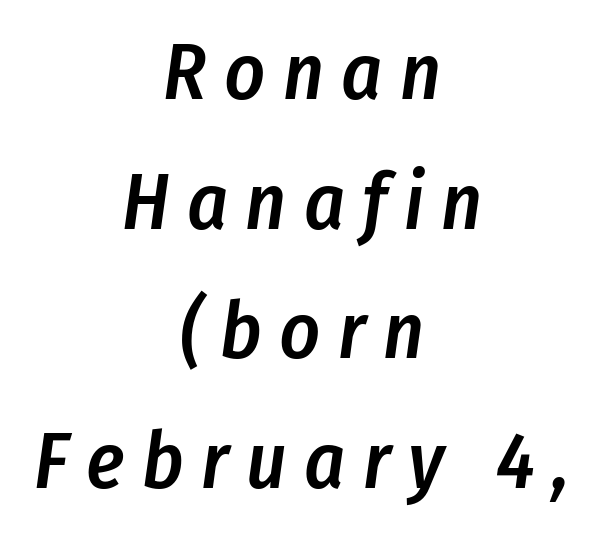
A bit beefed up — I'd call it semibold rather than bold. There is plenty of visible air inserted between adjacent glyphs. Reading down the block, each line starts at a different indent, mirrored at its end. Anything drawn beneath the words? Only blank space. A typesetter would call this proportional, since set widths differ per character. This sample uses an oblique cut, with every glyph tilted off the vertical.
